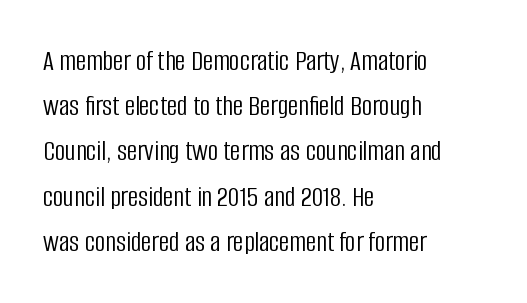
The image shows 29 px light, condensed sans-serif type, upright; set left-aligned, normal line spacing (1.56x), normal letter spacing, not underlined; low stroke contrast and a large x-height.
